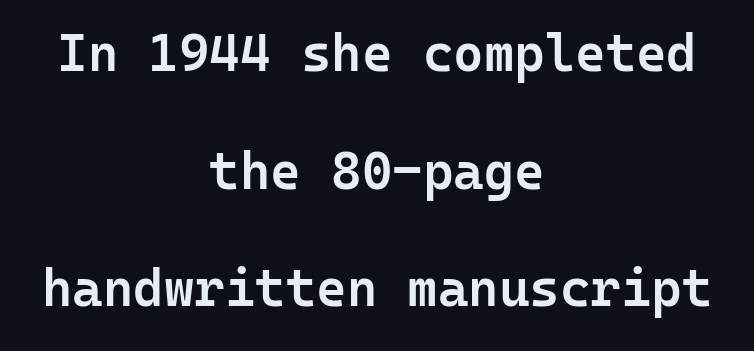
The typesetting leans somewhat heavy: a semibold. Students, note that the glyphs here touch the page at normal intervals. The type sits square on the baseline with zero lean. Does the type have serifs? No, each stem ends abruptly. A typesetter would call this monospace, since all characters share one set width.
